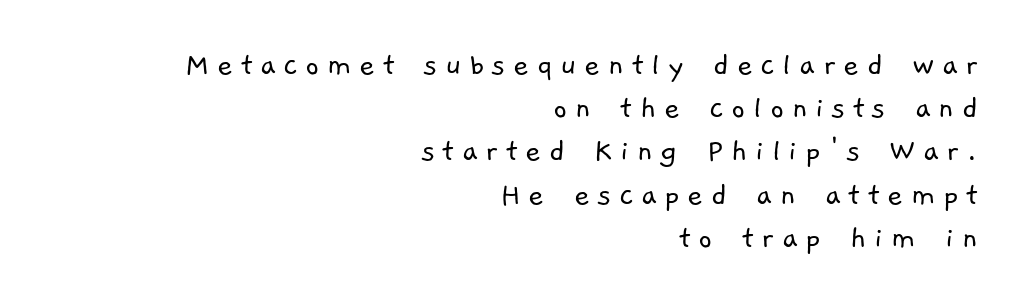
Q: Is the text bold? A: No.
Q: Is the typeface a serif or a sans-serif typeface? A: Sans-serif.
Q: Is the text underlined? A: No.
Q: How is the paragraph aligned? A: Right-aligned.
Q: Is the spacing between letters normal or unusually wide? A: Unusually wide.
Q: Is the spacing between lines tight, normal or loose? A: Normal.
Q: Width (condensed, normal, or wide)? A: Normal.
Q: Stroke contrast? A: Low.
Q: x-height? A: Medium.
Q: Monospaced? A: No.
